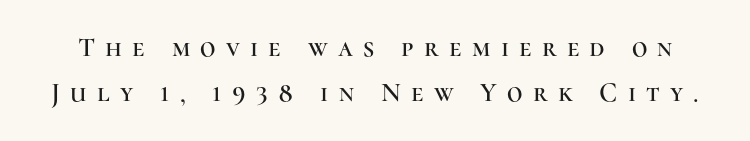
{"italic": "no", "underline": "no", "line_spacing": "normal", "line_spacing_ratio": 1.67, "letter_spacing": "wide", "letter_spacing_em": 0.38, "glyph_px": 27}
